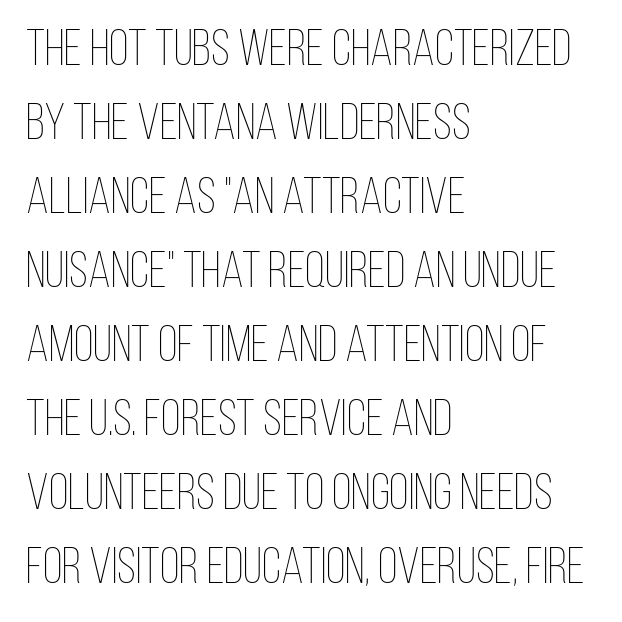
{"italic": "no", "bold": "no", "weight": "thin", "width": "condensed", "stroke_contrast": "low", "x_height": "large", "monospaced": "no", "underline": "no", "align": "left", "line_spacing": "normal", "line_spacing_ratio": 1.45, "letter_spacing": "normal", "letter_spacing_em": 0.0, "glyph_px": 51}
